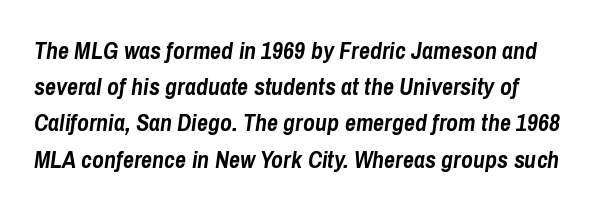
Emphasis-style slanted type is in use. The font is running at its bold setting. This block has exactly the height ordinary leading produces. The strip under each line holds only bare page. Tracking value appears to be zero — textbook default spacing.
